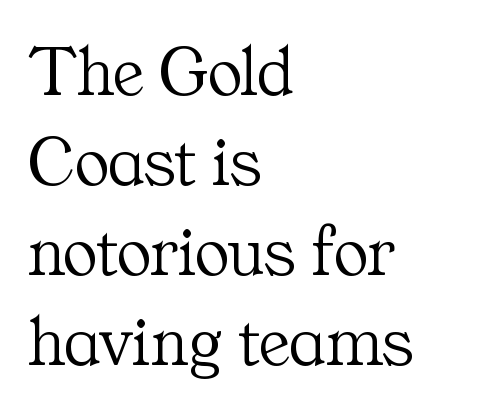
Q: Is the text bold? A: No.
Q: Is the text italic (slanted)? A: No, it is upright.
Q: Is the typeface a serif or a sans-serif typeface? A: Serif.
Q: Is the text underlined? A: No.
Q: How is the paragraph aligned? A: Left-aligned.
Q: Is the spacing between letters normal or unusually wide? A: Normal.
Q: Is the spacing between lines tight, normal or loose? A: Normal.
Q: Width (condensed, normal, or wide)? A: Normal.
Q: Stroke contrast? A: Medium.
Q: x-height? A: Medium.
Q: Monospaced? A: No.
